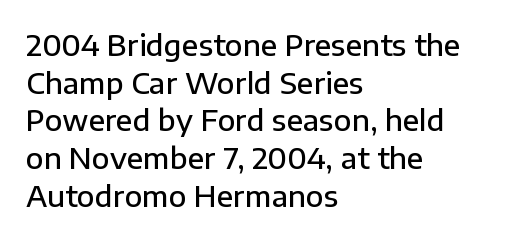
{"serif": "no", "italic": "no", "bold": "semi", "weight": "semibold", "width": "normal", "stroke_contrast": "low", "x_height": "medium", "monospaced": "no", "underline": "no", "align": "left", "line_spacing": "normal", "line_spacing_ratio": 1.3, "letter_spacing": "normal", "letter_spacing_em": 0.0, "glyph_px": 29}
